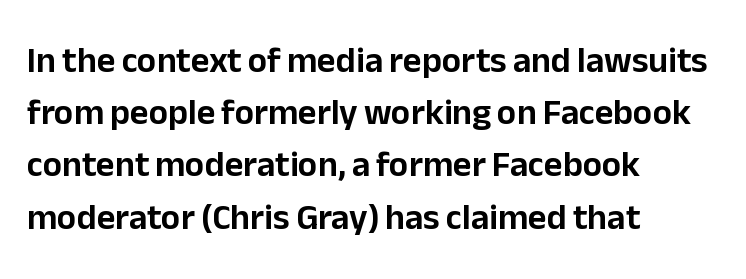
{"serif": "no", "italic": "no", "width": "normal", "stroke_contrast": "low", "x_height": "medium", "monospaced": "no", "underline": "no", "align": "left", "line_spacing": "normal", "line_spacing_ratio": 1.45, "letter_spacing": "normal", "letter_spacing_em": 0.0, "glyph_px": 36}
